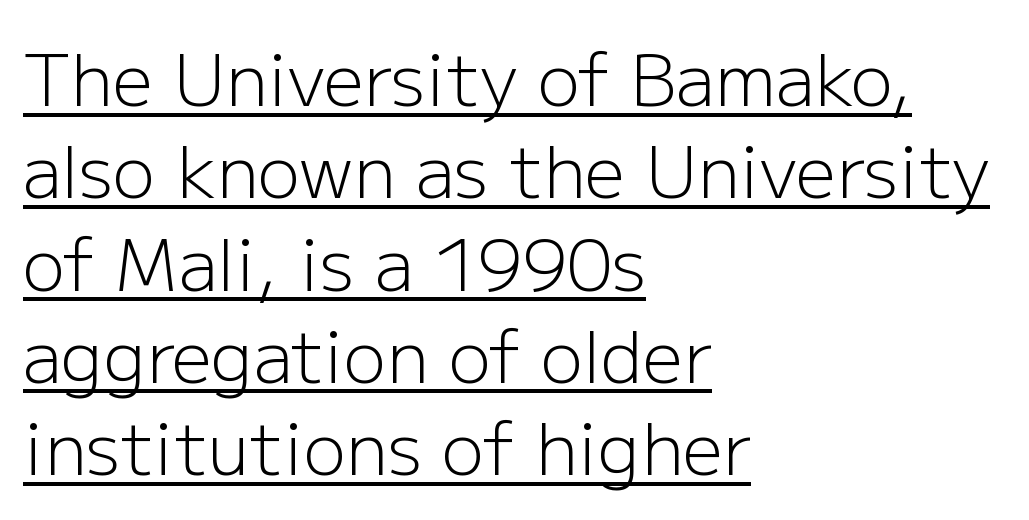
{"serif": "no", "italic": "no", "bold": "no", "weight": "light", "width": "normal", "stroke_contrast": "low", "x_height": "medium", "monospaced": "no", "underline": "yes", "align": "left", "line_spacing": "normal", "line_spacing_ratio": 1.3, "letter_spacing": "normal", "letter_spacing_em": 0.0, "glyph_px": 71}
